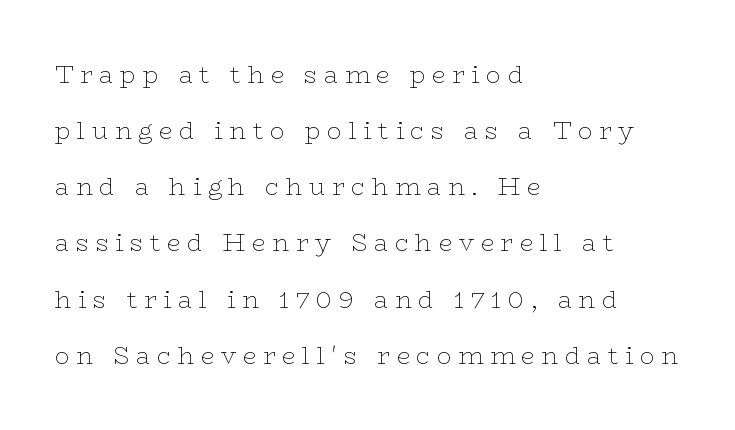
{"italic": "no", "bold": "no", "underline": "no", "align": "left", "line_spacing": "loose", "line_spacing_ratio": 2.34, "letter_spacing": "wide", "letter_spacing_em": 0.28, "glyph_px": 24}
